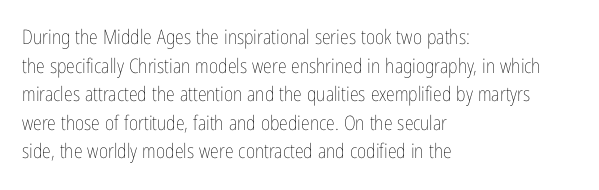
The image shows 20 px text type, upright; set left-aligned, normal line spacing (1.43x), normal letter spacing, not underlined.
